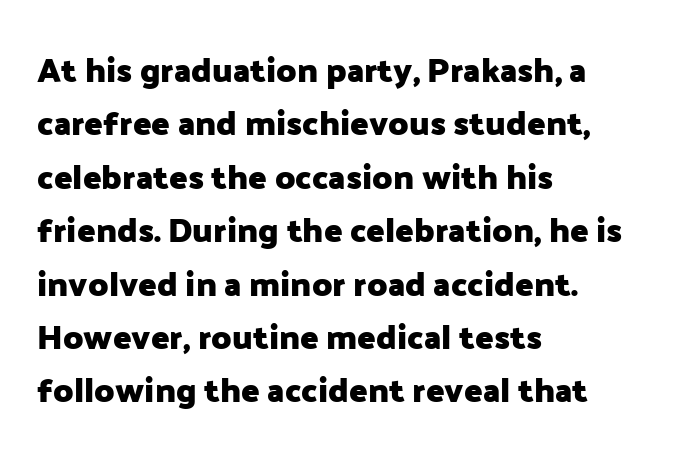
The image shows 34 px heavy sans-serif type, upright; set left-aligned, normal line spacing (1.57x), normal letter spacing, not underlined; low stroke contrast and a medium x-height.
